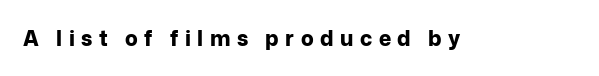
{"italic": "no", "bold": "yes", "underline": "no", "letter_spacing": "wide", "letter_spacing_em": 0.31, "glyph_px": 21}
